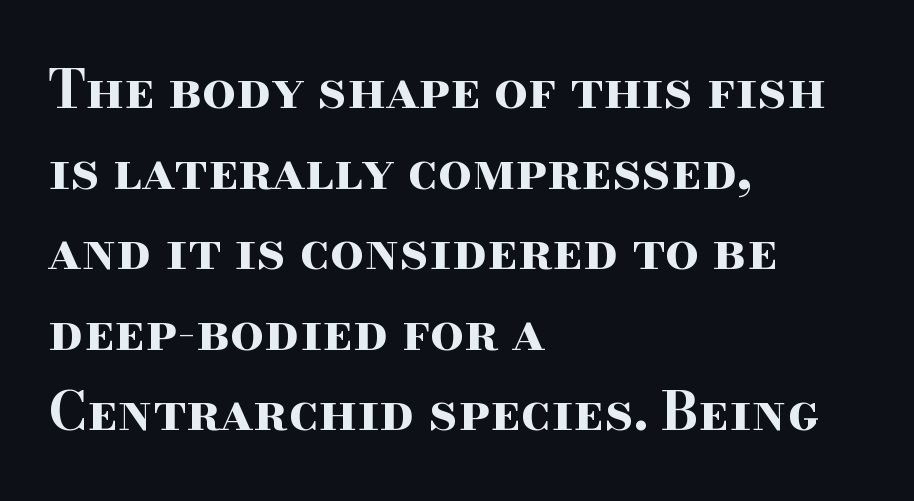
The image shows 53 px bold, wide serif type, upright; set left-aligned, normal line spacing (1.52x), normal letter spacing, not underlined; high stroke contrast and a small x-height.
